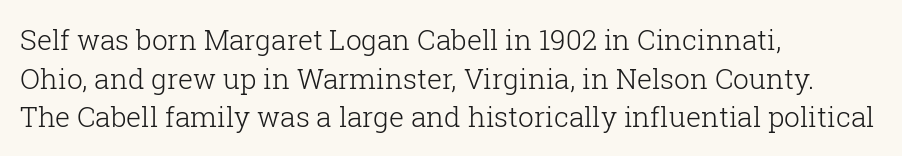
Where is the straight margin? On the left. Here the designer chose a conventional face with non-uniform glyph widths. The gap between lines stays unmarked. A normal amount of white space separates one row of letters from the next. The weight would be labelled regular, book, light, or lighter still. Nope, not italic — everything's standing straight.
